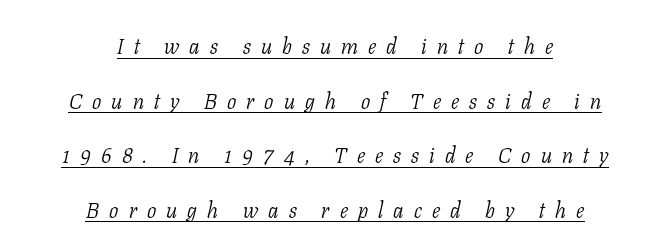
The image shows 22 px text type, italic (leaning right); set centered, loose line spacing (2.48x), unusually wide letter spacing (+0.46 em), underlined.
